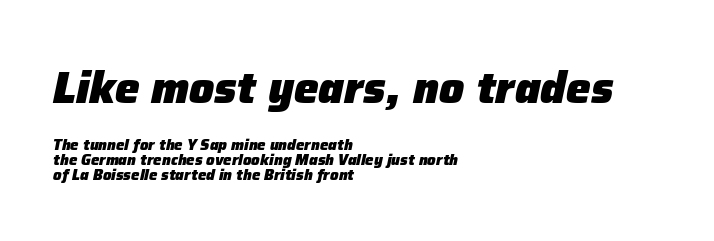
{"italic": "yes", "lean": "right", "slant_degrees": 12, "bold": "yes", "weight": "heavy", "width": "normal", "stroke_contrast": "low", "x_height": "medium", "monospaced": "no", "underline": "no", "align": "left", "line_spacing": "tight", "line_spacing_ratio": 1.0, "letter_spacing": "normal", "letter_spacing_em": 0.0, "larger_block": "first", "size_ratio": 2.93, "glyph_px": 44}
